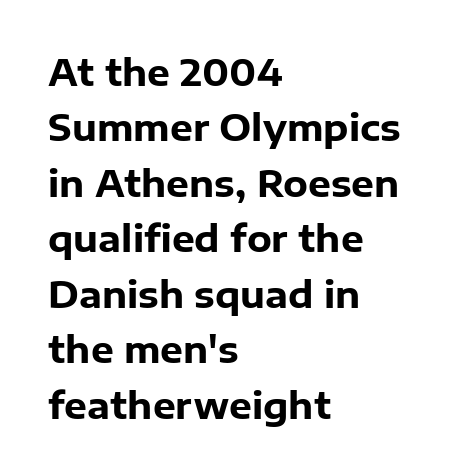
The line texture is even and compact thanks to regular tracking. In terms of weight, the rendering is a true, heavy bold. Short and long lines alike share a common starting point at left. Grotesque or geometric, the face here clearly has no serifs. The specimen omits any rule beneath the text block's lines.
